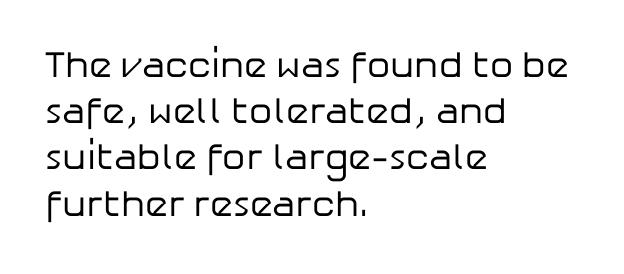
Leading matches the norm, producing a regular column. The area under the type is left untouched. Short and long lines alike share a common starting point at left. Ascenders rise straight up at ninety degrees. This sample uses plain, unmodified letter spacing. This rendering employs a face without finishing strokes, i.e., a sans-serif.
